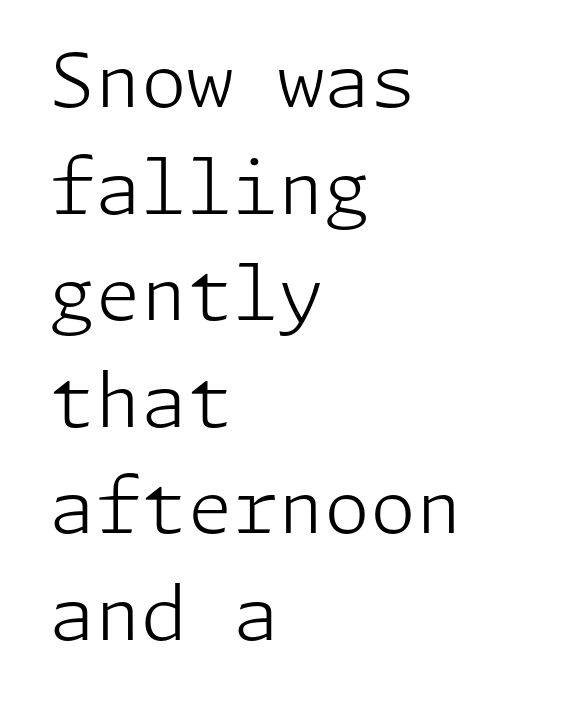
{"serif": "no", "italic": "no", "bold": "no", "weight": "light", "width": "normal", "stroke_contrast": "low", "x_height": "medium", "underline": "no", "align": "left", "line_spacing": "normal", "line_spacing_ratio": 1.44, "letter_spacing": "normal", "letter_spacing_em": 0.0, "glyph_px": 74}
